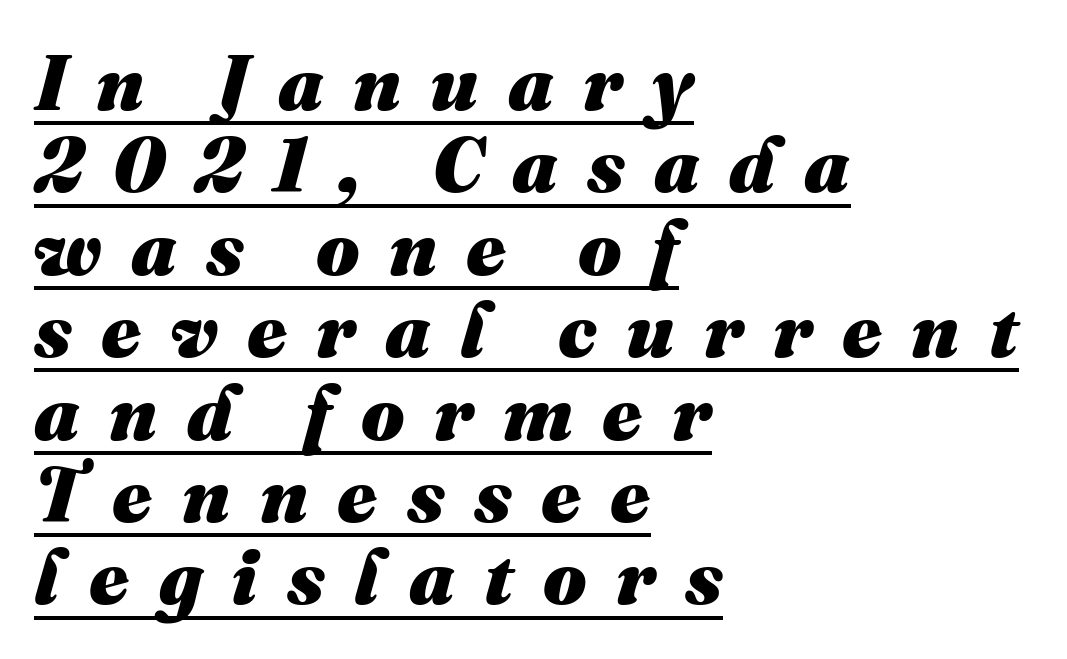
The image shows 77 px heavy type, italic (leaning right); set left-aligned, tight line spacing (1.07x), unusually wide letter spacing (+0.38 em), underlined; medium stroke contrast and a medium x-height.
